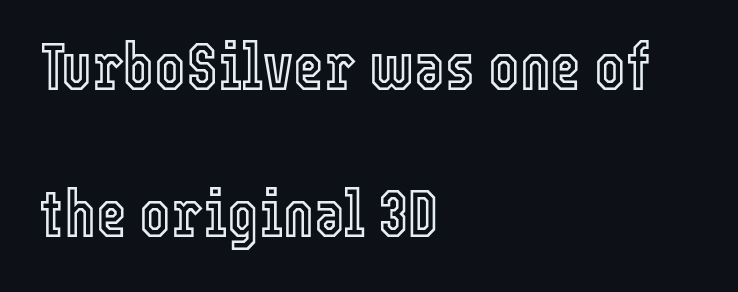
The image shows 66 px condensed type, upright; set left-aligned, loose line spacing (2.23x), normal letter spacing, not underlined; a medium x-height.
